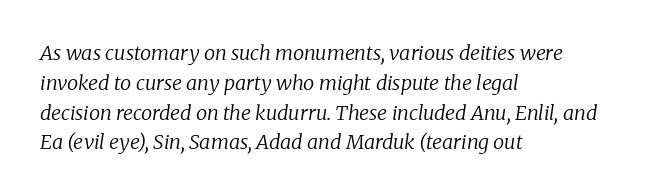
Q: Is the text bold? A: No.
Q: Is the text italic (slanted)? A: Yes, it leans right by about 8 degrees.
Q: Is the text underlined? A: No.
Q: How is the paragraph aligned? A: Left-aligned.
Q: Is the spacing between letters normal or unusually wide? A: Normal.
Q: Is the spacing between lines tight, normal or loose? A: Normal.
